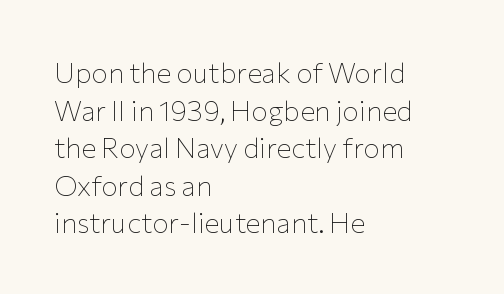
Q: Is the text bold? A: No.
Q: Is the text italic (slanted)? A: No, it is upright.
Q: Is the typeface a serif or a sans-serif typeface? A: Sans-serif.
Q: Is the text underlined? A: No.
Q: How is the paragraph aligned? A: Left-aligned.
Q: Is the spacing between letters normal or unusually wide? A: Normal.
Q: Is the spacing between lines tight, normal or loose? A: Normal.
Q: Width (condensed, normal, or wide)? A: Normal.
Q: Stroke contrast? A: Low.
Q: x-height? A: Medium.
Q: Monospaced? A: No.
